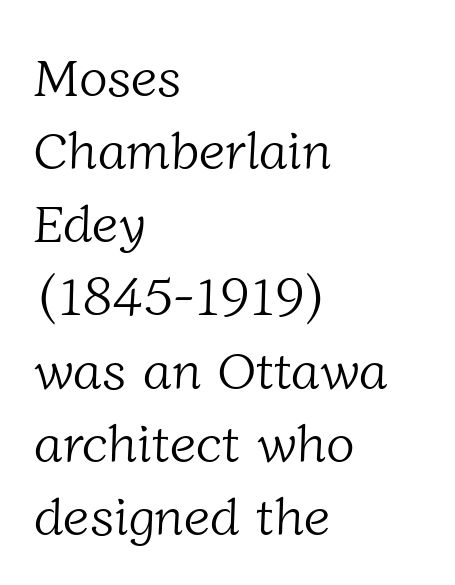
Q: Is the text bold? A: No.
Q: Is the typeface a serif or a sans-serif typeface? A: Serif.
Q: Is the text underlined? A: No.
Q: How is the paragraph aligned? A: Left-aligned.
Q: Is the spacing between letters normal or unusually wide? A: Normal.
Q: Is the spacing between lines tight, normal or loose? A: Normal.
Q: Width (condensed, normal, or wide)? A: Normal.
Q: Stroke contrast? A: Low.
Q: x-height? A: Medium.
Q: Monospaced? A: No.
